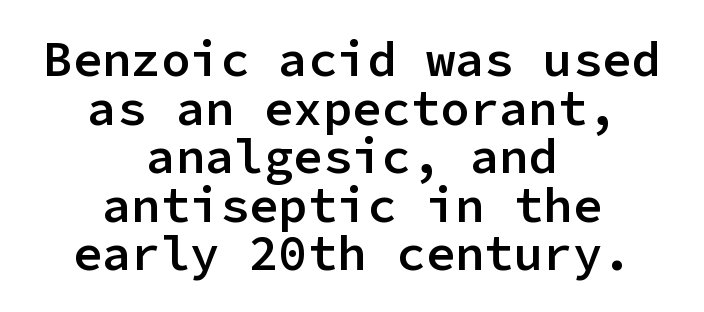
Q: Is the text bold? A: Semi-bold.
Q: Is the text italic (slanted)? A: No, it is upright.
Q: Is the typeface a serif or a sans-serif typeface? A: Sans-serif.
Q: Is the text underlined? A: No.
Q: How is the paragraph aligned? A: Centered.
Q: Is the spacing between letters normal or unusually wide? A: Normal.
Q: Is the spacing between lines tight, normal or loose? A: Tight.
Q: Width (condensed, normal, or wide)? A: Normal.
Q: Stroke contrast? A: Low.
Q: x-height? A: Medium.
Q: Monospaced? A: Yes.
